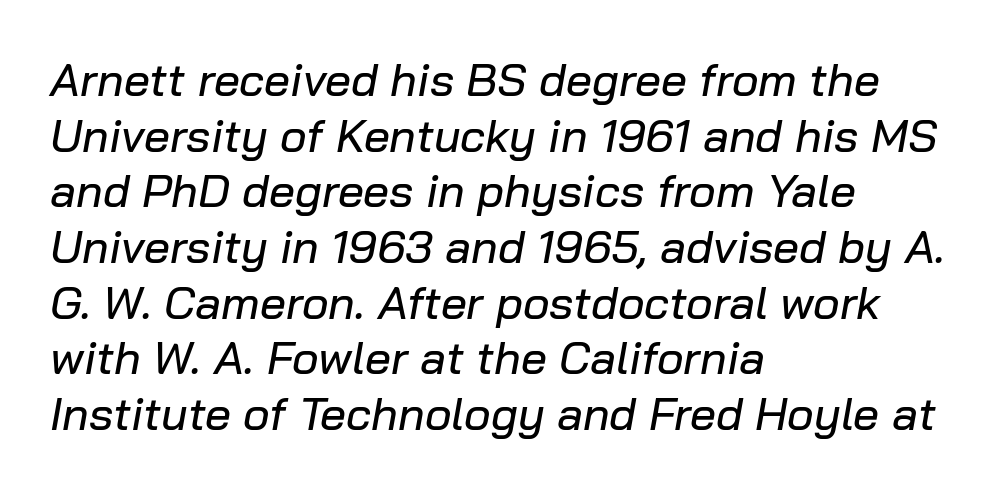
Q: Is the text italic (slanted)? A: Yes, it leans right by about 10 degrees.
Q: Is the text underlined? A: No.
Q: How is the paragraph aligned? A: Left-aligned.
Q: Is the spacing between letters normal or unusually wide? A: Normal.
Q: Width (condensed, normal, or wide)? A: Normal.
Q: Stroke contrast? A: Low.
Q: x-height? A: Medium.
Q: Monospaced? A: No.
